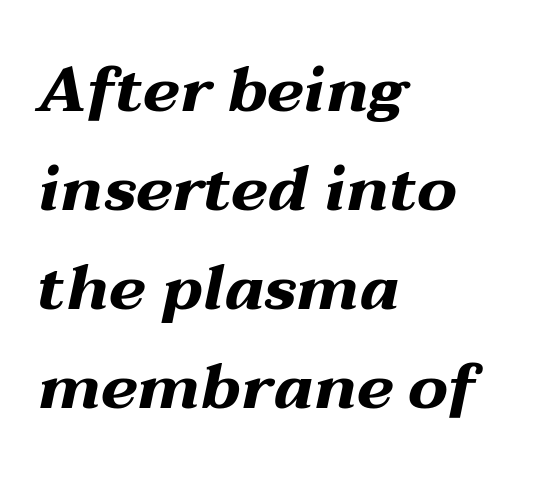
Emphasis by weight is at full strength: bold. The face used here is rendered with its standard letterfit. Casual observation: everything's shoved over to the left. The passage shown is typed in a proportional face where columns would drift. What's the leading like? Ordinary, nothing unusual. Letters rest on an invisible, unmarked baseline.
